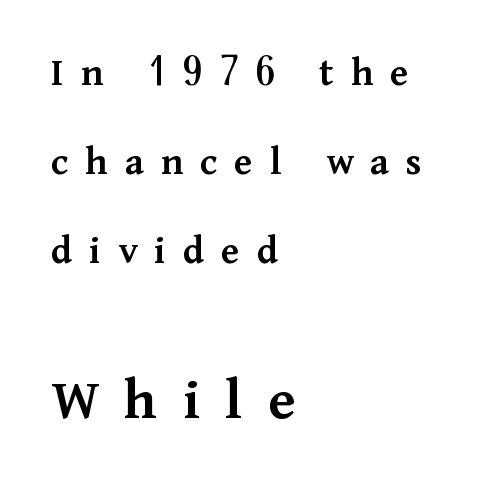
Q: Is the text bold? A: Semi-bold.
Q: Is the text italic (slanted)? A: No, it is upright.
Q: Is the typeface a serif or a sans-serif typeface? A: Serif.
Q: Is the text underlined? A: No.
Q: How is the paragraph aligned? A: Left-aligned.
Q: Is the spacing between letters normal or unusually wide? A: Unusually wide.
Q: Is the spacing between lines tight, normal or loose? A: Loose.
Q: Which block of text is set in a larger size, the first (top) or the second (bottom)? A: The second (bottom) one.
Q: Width (condensed, normal, or wide)? A: Normal.
Q: Stroke contrast? A: Medium.
Q: x-height? A: Medium.
Q: Monospaced? A: No.
